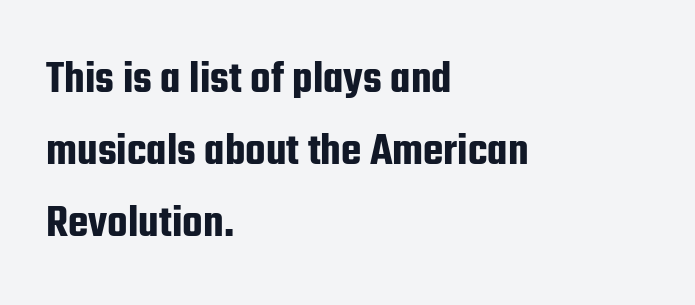
Q: Is the text italic (slanted)? A: No, it is upright.
Q: Is the typeface a serif or a sans-serif typeface? A: Sans-serif.
Q: Is the text underlined? A: No.
Q: How is the paragraph aligned? A: Left-aligned.
Q: Is the spacing between letters normal or unusually wide? A: Normal.
Q: Is the spacing between lines tight, normal or loose? A: Normal.
Q: Width (condensed, normal, or wide)? A: Condensed.
Q: Stroke contrast? A: Low.
Q: x-height? A: Medium.
Q: Monospaced? A: No.
